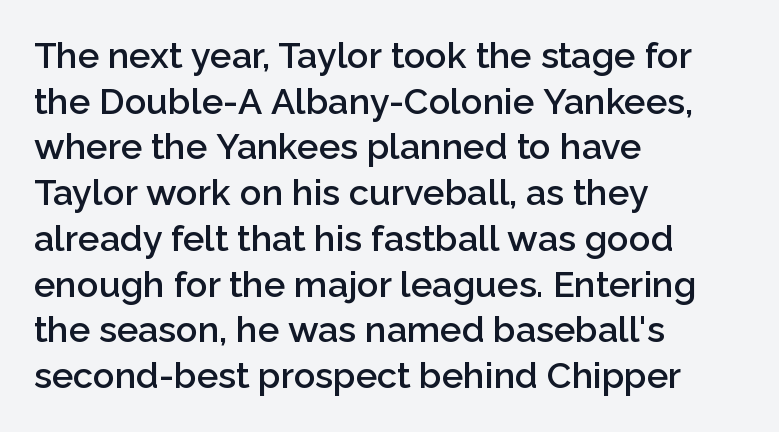
Q: Is the text bold? A: Semi-bold.
Q: Is the text italic (slanted)? A: No, it is upright.
Q: Is the typeface a serif or a sans-serif typeface? A: Sans-serif.
Q: Is the text underlined? A: No.
Q: How is the paragraph aligned? A: Left-aligned.
Q: Is the spacing between letters normal or unusually wide? A: Normal.
Q: Is the spacing between lines tight, normal or loose? A: Normal.
Q: Width (condensed, normal, or wide)? A: Normal.
Q: Stroke contrast? A: Low.
Q: x-height? A: Medium.
Q: Monospaced? A: No.
